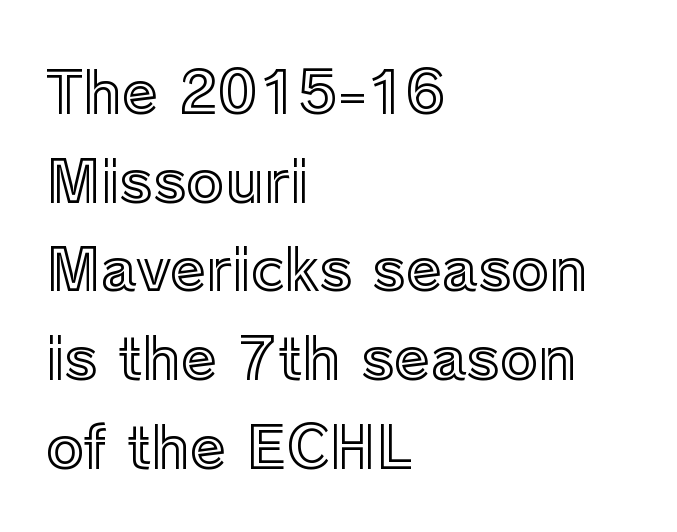
The image shows 58 px text type, upright; set left-aligned, normal line spacing (1.53x), normal letter spacing, not underlined; a medium x-height.
